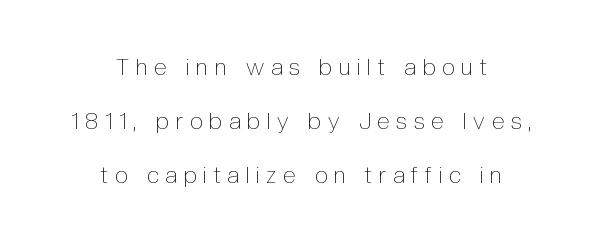
The image shows 23 px text type, upright; set centered, loose line spacing (2.34x), unusually wide letter spacing (+0.3 em), not underlined.
